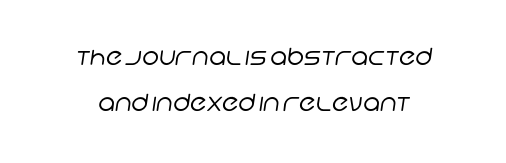
Q: Is the text bold? A: No.
Q: Is the text underlined? A: No.
Q: Is the spacing between letters normal or unusually wide? A: Normal.
Q: Is the spacing between lines tight, normal or loose? A: Loose.
